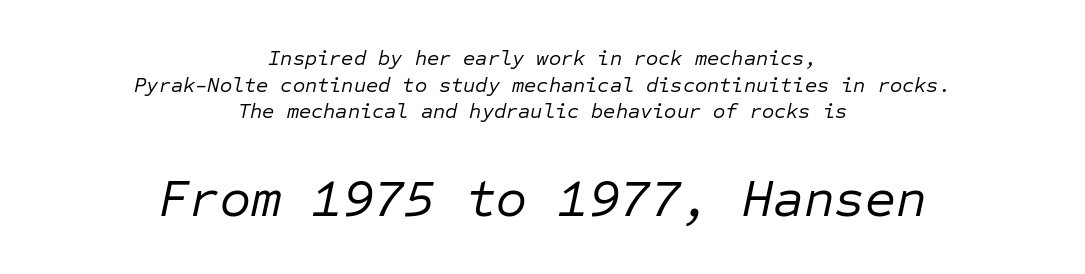
Descenders are the only things crossing below the line. Rendered with sloped, italic letterforms. This reads as an unemphasized weight, regular at the heaviest. The letters march in equal steps, a hallmark of fixed-pitch type.
